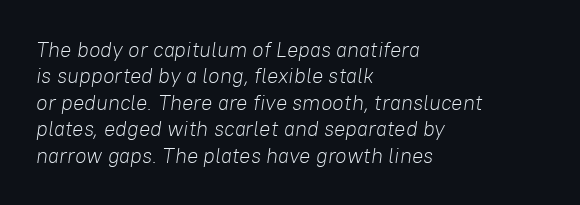
Q: Is the text bold? A: No.
Q: Is the text italic (slanted)? A: Yes, it leans right by about 8 degrees.
Q: Is the text underlined? A: No.
Q: How is the paragraph aligned? A: Left-aligned.
Q: Is the spacing between letters normal or unusually wide? A: Normal.
Q: Is the spacing between lines tight, normal or loose? A: Normal.
